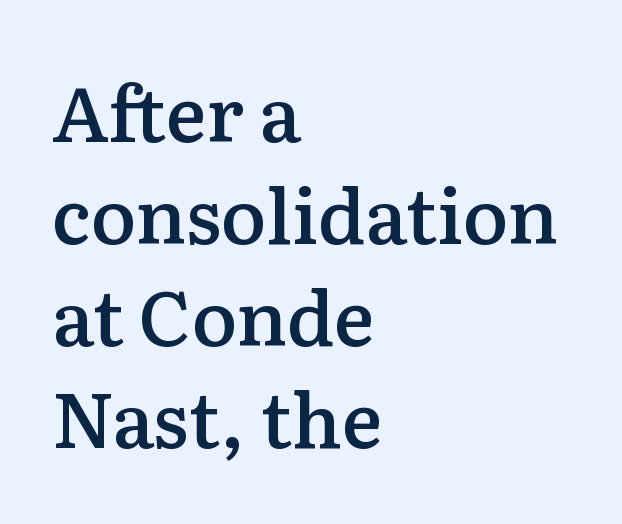
Is there any slant? The stems are plumb. Look at the bottom of the vertical strokes: they flare into serifs here. Looks like regular typesetting: each glyph gets only the width it needs. The line texture is even and compact thanks to regular tracking. One-word summary of the alignment: left. A bare baseline throughout the passage.
